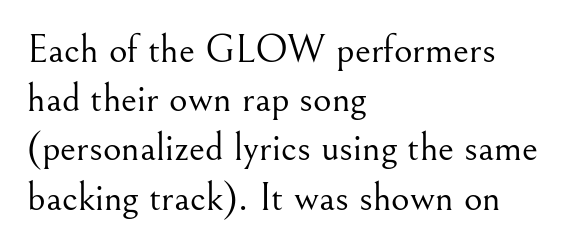
Unbolded letterforms with no extra heft. This sample uses a serif face. Beneath every word, the page is bare. The ragged edge is on the right, which tells us the setting is flush left. When letters stand straight like this, we call the style roman or upright. The face used here is proportionally spaced, like ordinary book or web type.
